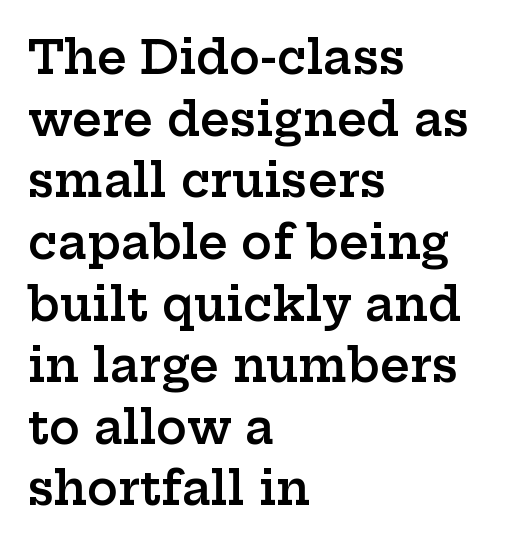
{"serif": "yes", "italic": "no", "bold": "semi", "weight": "semibold", "width": "wide", "stroke_contrast": "low", "x_height": "medium", "monospaced": "no", "underline": "no", "align": "left", "line_spacing": "normal", "line_spacing_ratio": 1.34, "letter_spacing": "normal", "letter_spacing_em": 0.0, "glyph_px": 46}
